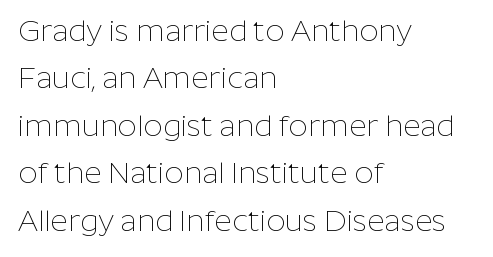
The image shows 30 px thin sans-serif type, upright; set left-aligned, normal line spacing (1.58x), normal letter spacing, not underlined; low stroke contrast and a medium x-height.
